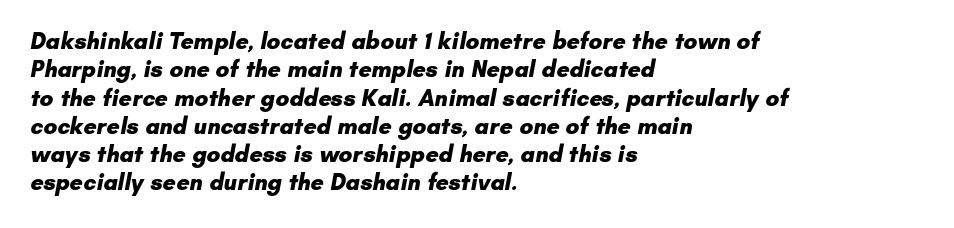
Words appear dense and cohesive because spacing is normal. A classic flush-left, rag-right setting is used for this passage. No word sits above an underline. The sample has been set heavy, in full bold.
